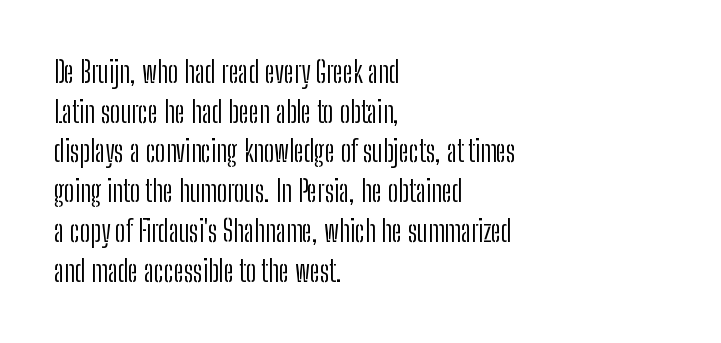
{"serif": "no", "italic": "no", "bold": "no", "weight": "light", "width": "condensed", "stroke_contrast": "low", "x_height": "medium", "monospaced": "no", "underline": "no", "align": "left", "line_spacing": "normal", "line_spacing_ratio": 1.37, "letter_spacing": "normal", "letter_spacing_em": 0.0, "glyph_px": 29}
